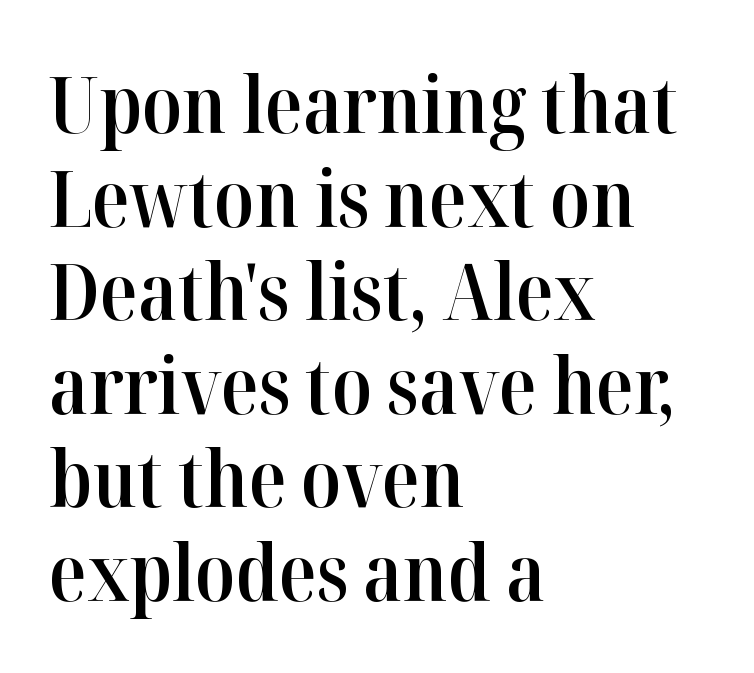
The image shows 78 px semibold serif type, upright; set left-aligned, line spacing 1.2x, normal letter spacing, not underlined; high stroke contrast and a medium x-height.
